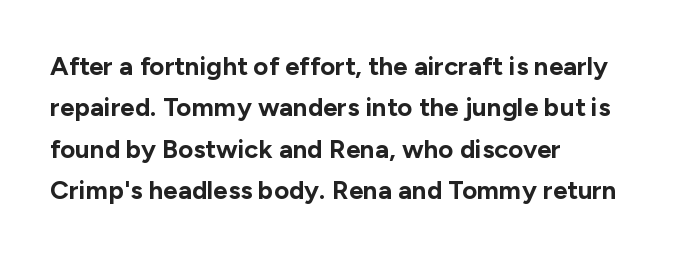
Q: Is the text bold? A: Yes.
Q: Is the text italic (slanted)? A: No, it is upright.
Q: Is the text underlined? A: No.
Q: How is the paragraph aligned? A: Left-aligned.
Q: Is the spacing between letters normal or unusually wide? A: Normal.
Q: Is the spacing between lines tight, normal or loose? A: Normal.
